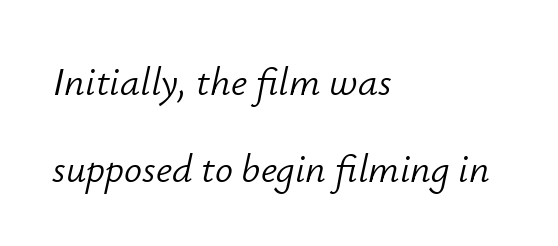
The image shows 40 px light type, italic (leaning right); set left-aligned, loose line spacing (2.17x), normal letter spacing, not underlined; low stroke contrast and a small x-height.
